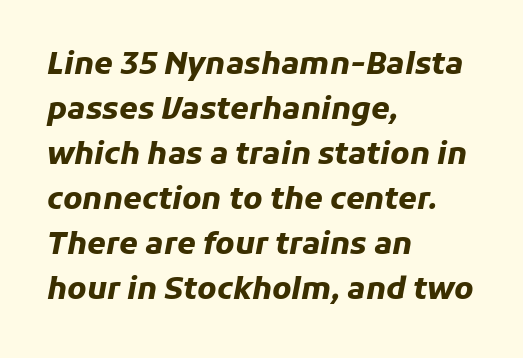
The image shows 30 px heavy type, italic (leaning right); set left-aligned, normal line spacing (1.5x), normal letter spacing, not underlined; low stroke contrast and a medium x-height.
